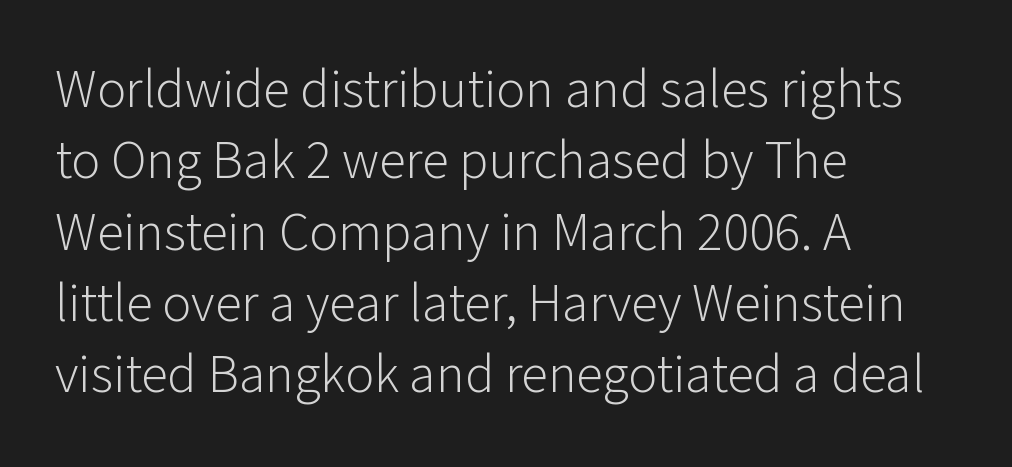
The image shows 54 px light sans-serif type, upright; set left-aligned, normal line spacing (1.32x), normal letter spacing, not underlined; low stroke contrast and a medium x-height.
